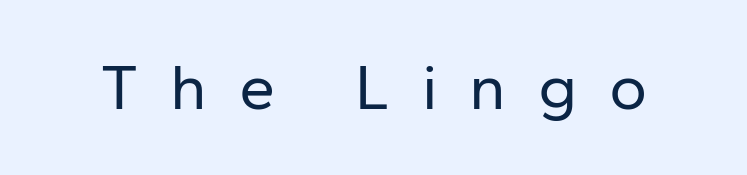
Here the glyphs are tracked loosely, breaking word shapes into spaced letters. Does the lettering tilt? It doesn't — this is upright. The passage shown is not underscored anywhere. These glyphs show unthickened strokes, regular width or finer.
